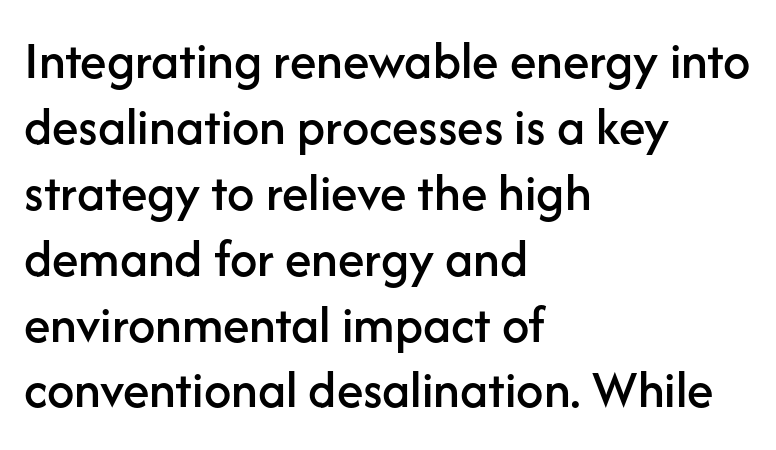
Q: Is the text italic (slanted)? A: No, it is upright.
Q: Is the typeface a serif or a sans-serif typeface? A: Sans-serif.
Q: Is the text underlined? A: No.
Q: How is the paragraph aligned? A: Left-aligned.
Q: Is the spacing between letters normal or unusually wide? A: Normal.
Q: Width (condensed, normal, or wide)? A: Normal.
Q: Stroke contrast? A: Low.
Q: x-height? A: Medium.
Q: Monospaced? A: No.
